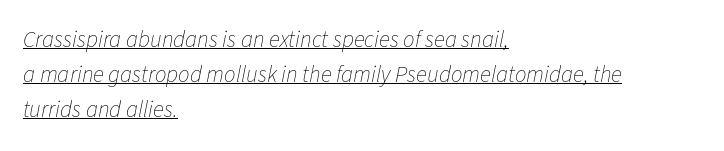
{"italic": "yes", "lean": "right", "slant_degrees": 11, "bold": "no", "underline": "yes", "align": "left", "line_spacing": "normal", "line_spacing_ratio": 1.53, "letter_spacing": "normal", "letter_spacing_em": 0.0, "glyph_px": 23}
